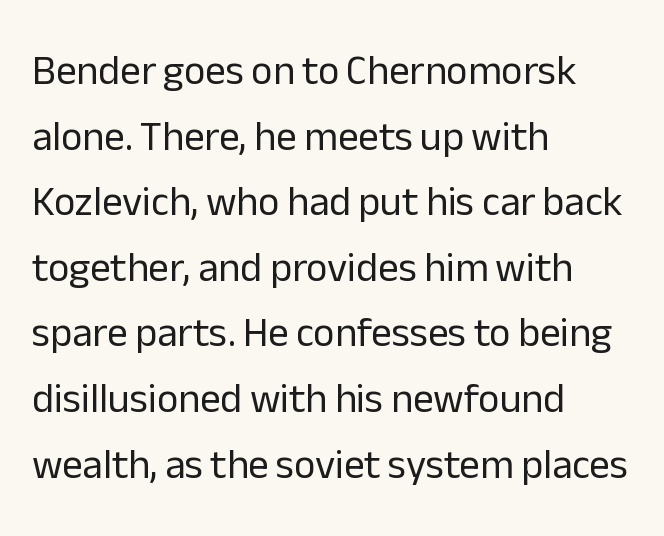
Every stem runs plumb, perpendicular to the baseline. Compared with typical body copy, the letter spacing here is the same. The rendering uses natural spacing where letterforms have individual widths. Quick note: interline space is typical. The rag falls on the right side of this text block. The font sits on the lighter half of the weight spectrum, regular included.
